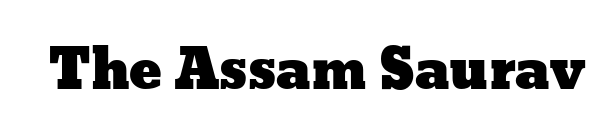
The image shows 55 px wide type, upright; set normal letter spacing, not underlined; low stroke contrast and a medium x-height.
